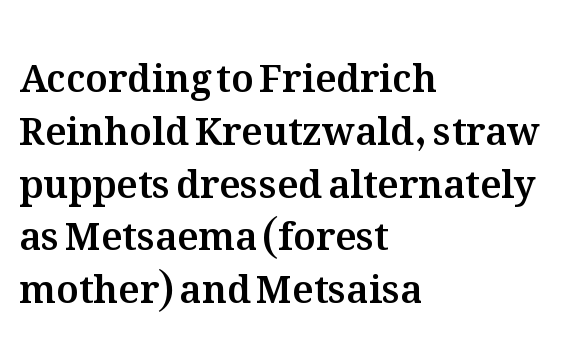
{"italic": "no", "width": "normal", "stroke_contrast": "medium", "x_height": "medium", "monospaced": "no", "underline": "no", "align": "left", "line_spacing": "normal", "line_spacing_ratio": 1.39, "letter_spacing": "normal", "letter_spacing_em": 0.0, "glyph_px": 38}
